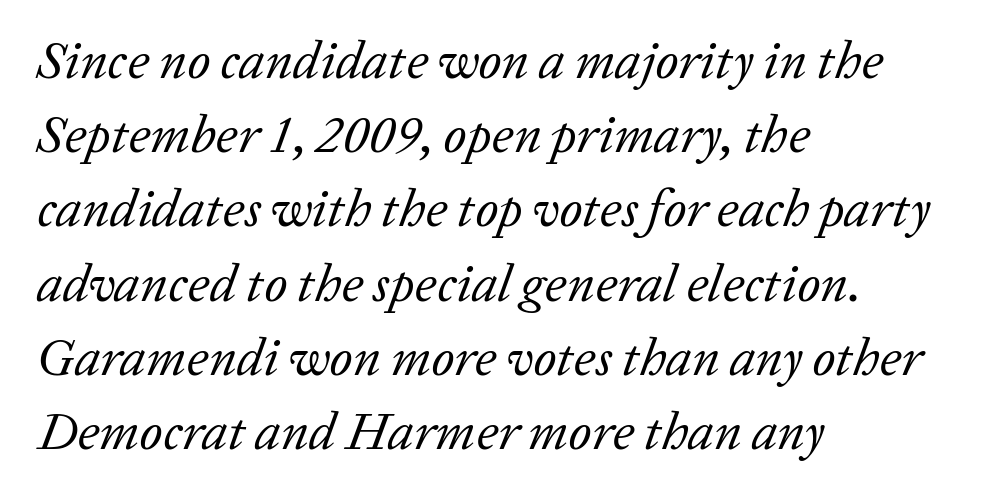
{"serif": "yes", "italic": "yes", "lean": "right", "slant_degrees": 20, "bold": "no", "weight": "regular", "width": "normal", "stroke_contrast": "low", "x_height": "medium", "monospaced": "no", "underline": "no", "align": "left", "line_spacing": "normal", "line_spacing_ratio": 1.4, "letter_spacing": "normal", "letter_spacing_em": 0.0, "glyph_px": 53}
